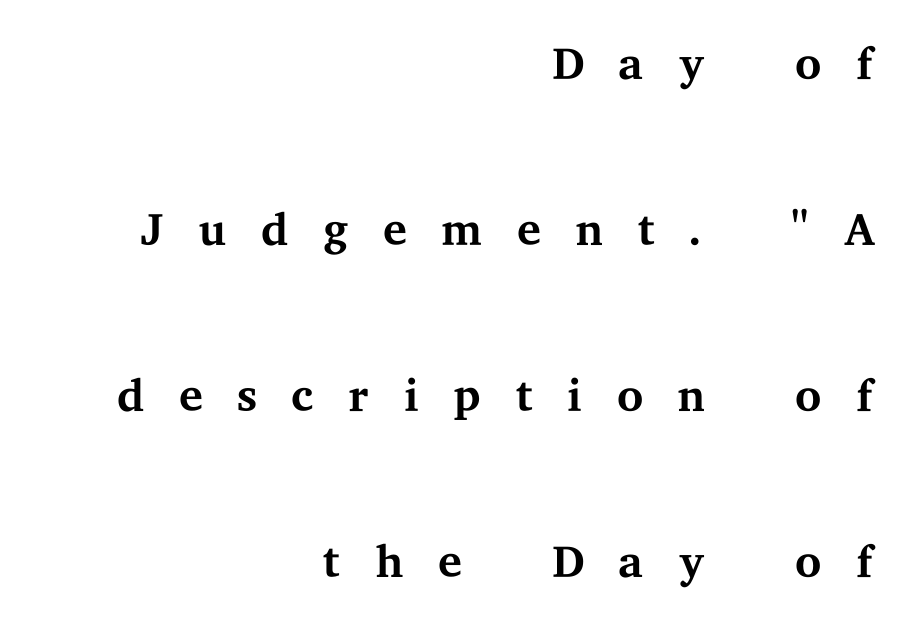
This sample uses an upright cut, with every glyph sitting square on the baseline. Line spacing here is loose. The face used here is seriffed, in the tradition of book romans. Is the block centered? No — it sits flush against the right margin. Is the letter spacing exaggerated? Yes — the characters are pushed far apart. The weight tops out at a normal text grade.
